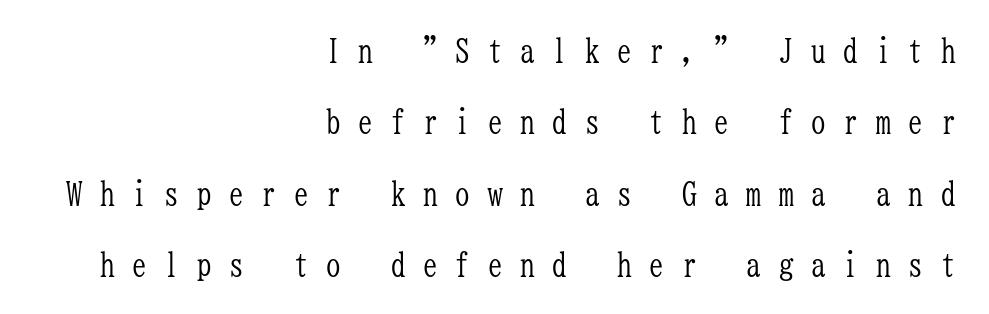
Which margin do the lines hug? The right one — the left edge is uneven. One glance says open: line gaps are wider than usual. Each letter's strokes conclude with small projecting serifs. There is plenty of visible air inserted between adjacent glyphs. Think of a typewriter: that constant character pitch is what you see here.
